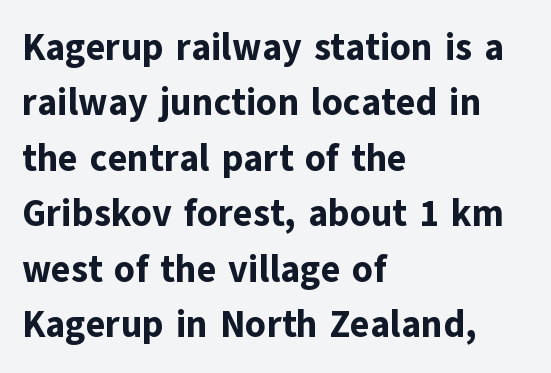
Q: Is the text bold? A: Yes.
Q: Is the text italic (slanted)? A: No, it is upright.
Q: Is the typeface a serif or a sans-serif typeface? A: Sans-serif.
Q: Is the text underlined? A: No.
Q: How is the paragraph aligned? A: Left-aligned.
Q: Is the spacing between letters normal or unusually wide? A: Normal.
Q: Is the spacing between lines tight, normal or loose? A: Normal.
Q: Width (condensed, normal, or wide)? A: Normal.
Q: Stroke contrast? A: Low.
Q: x-height? A: Medium.
Q: Monospaced? A: No.
